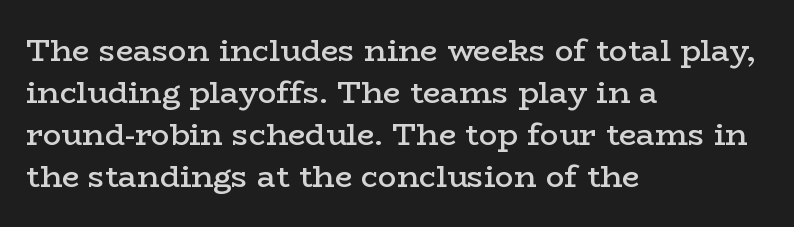
The image shows 31 px semibold, wide serif type, upright; set left-aligned, normal line spacing (1.35x), normal letter spacing, not underlined; low stroke contrast and a medium x-height.
